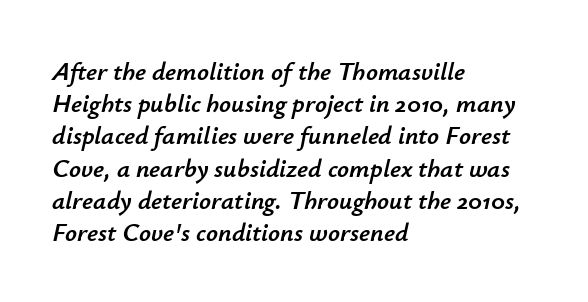
Q: Is the text italic (slanted)? A: Yes, it leans right by about 12 degrees.
Q: Is the text underlined? A: No.
Q: How is the paragraph aligned? A: Left-aligned.
Q: Is the spacing between letters normal or unusually wide? A: Normal.
